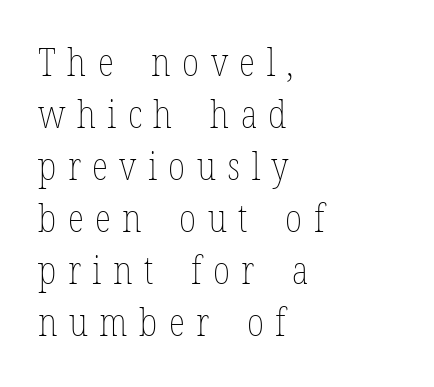
{"italic": "no", "bold": "no", "weight": "thin", "width": "condensed", "stroke_contrast": "low", "x_height": "medium", "monospaced": "no", "underline": "no", "align": "left", "line_spacing": "normal", "line_spacing_ratio": 1.37, "letter_spacing": "wide", "letter_spacing_em": 0.3, "glyph_px": 38}
